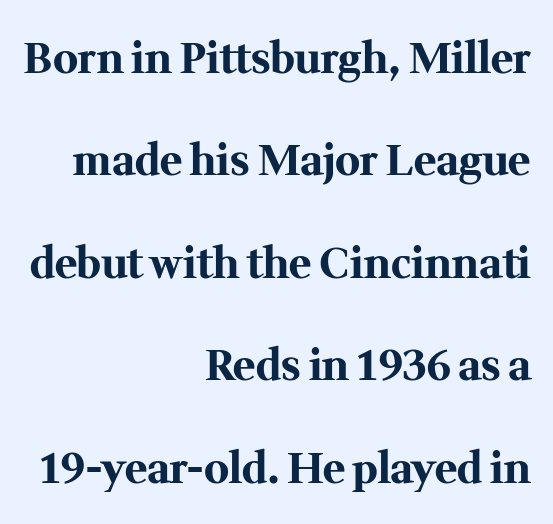
This rendering features lettering with no underline. These lines stack with their right ends in a neat column. Designer's note — italics off, roman on. Airy leading.
